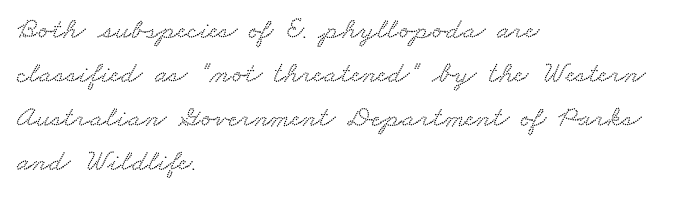
Observe the serifs anchoring each vertical stroke in this sample. Is this a fixed-width face? No — the glyphs have proportional, varying widths. The vertical gap from one line to the next is medium. Nobody drew a line under any word here.
